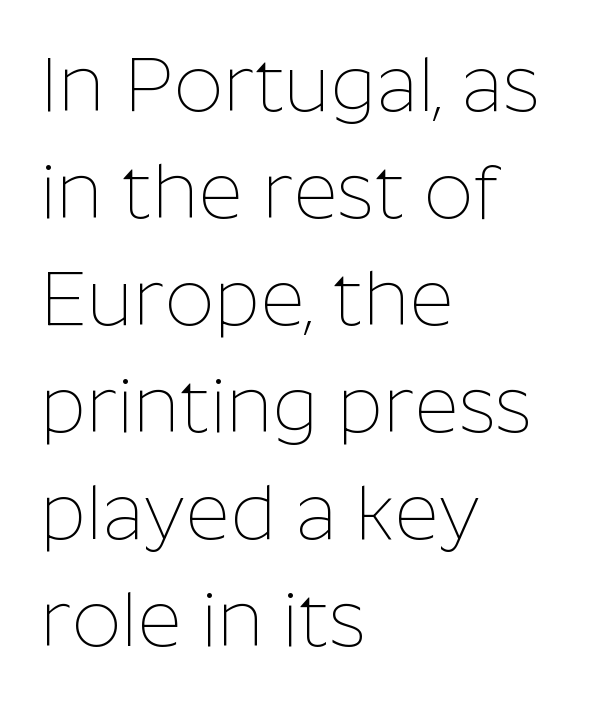
The image shows 77 px thin sans-serif type, upright; set left-aligned, normal line spacing (1.39x), normal letter spacing, not underlined; low stroke contrast and a medium x-height.
